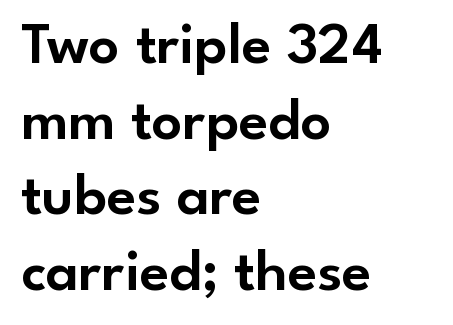
{"serif": "no", "italic": "no", "width": "normal", "stroke_contrast": "low", "x_height": "small", "monospaced": "no", "underline": "no", "align": "left", "line_spacing": "normal", "line_spacing_ratio": 1.26, "letter_spacing": "normal", "letter_spacing_em": 0.0, "glyph_px": 60}
